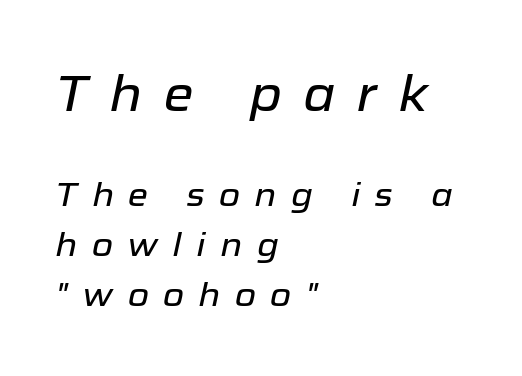
Normally led — the rows are evenly, conventionally spaced. This sample uses expanded letter spacing, leaving extra air between glyphs. Block one is the big one; block two sits smaller underneath. Plain, unruled lines of type. Is this a fixed-width face? No — the glyphs have proportional, varying widths. The lines in this sample share a left origin and differ only in where they stop.
